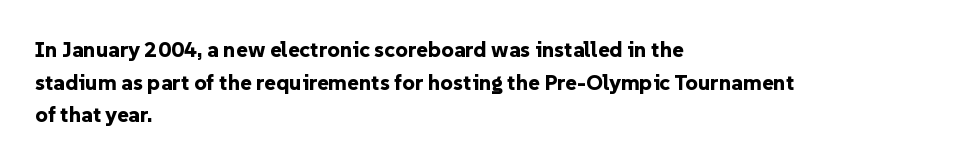
The image shows 22 px bold type, upright; set left-aligned, normal line spacing (1.48x), normal letter spacing, not underlined.
